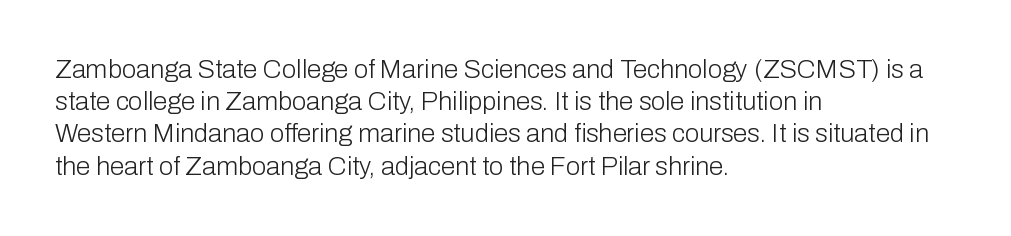
The image shows 26 px text type, upright; set left-aligned, line spacing 1.24x, normal letter spacing, not underlined.
